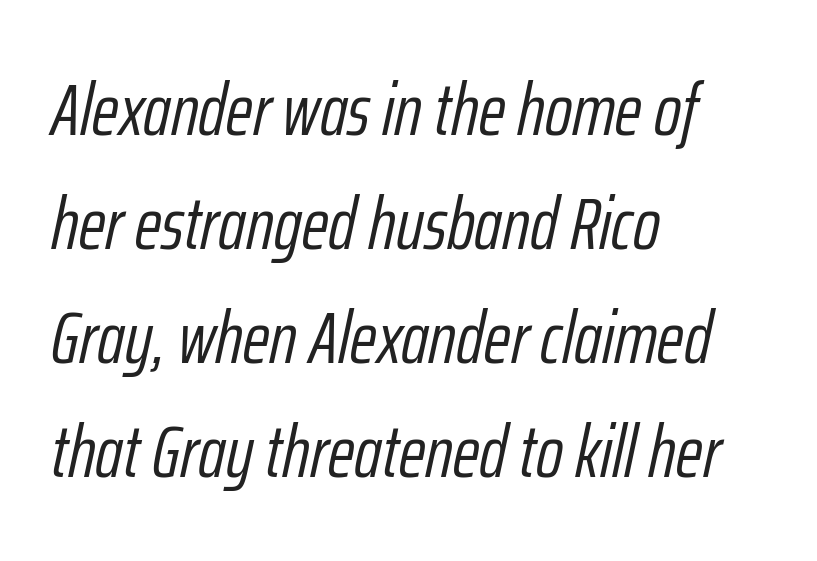
How would I describe the line gaps? Plain and ordinary. The zone under the glyphs is completely vacant. A typesetter would call this proportional, since set widths differ per character. Designer's note — italics engaged. The setting favours the left margin, as ordinary paragraphs usually do.
